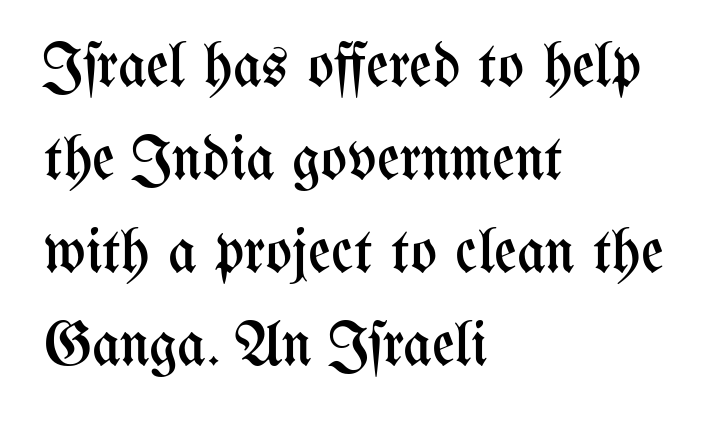
Rendered with straight, roman letterforms. Interline gaps are of average width in this sample. Typeset ragged right — the left edge is the straight one. Any mark beneath the type? The region is blank. The characters are drawn with everyday or finer stroke widths.
